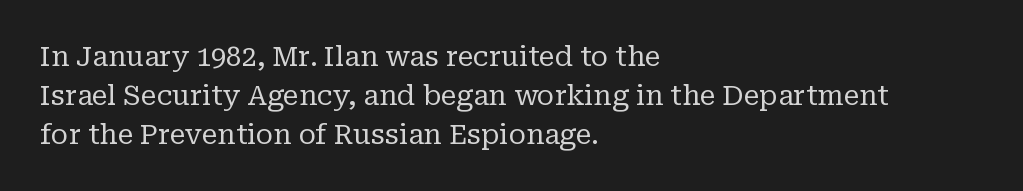
The image shows 27 px text type, upright; set left-aligned, normal line spacing (1.44x), normal letter spacing, not underlined.
